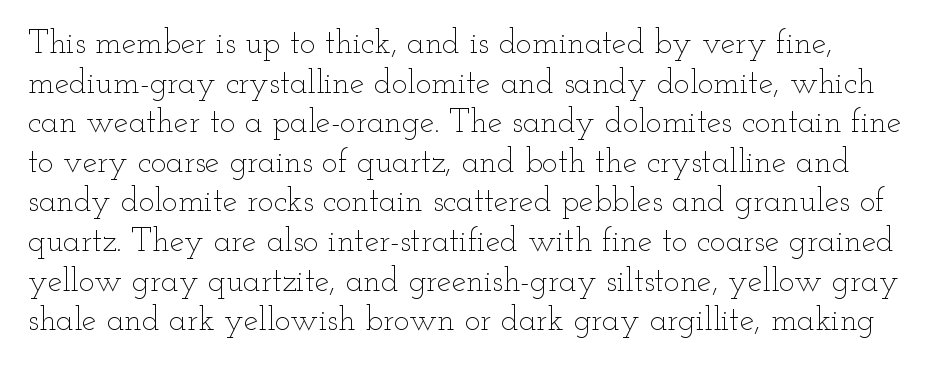
Q: Is the text bold? A: No.
Q: Is the text italic (slanted)? A: No, it is upright.
Q: Is the text underlined? A: No.
Q: Is the spacing between letters normal or unusually wide? A: Normal.
Q: Width (condensed, normal, or wide)? A: Wide.
Q: Stroke contrast? A: Low.
Q: x-height? A: Small.
Q: Monospaced? A: No.
